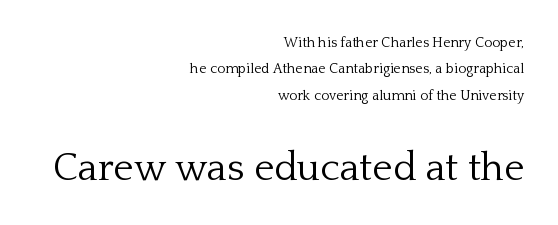
{"serif": "yes", "italic": "no", "bold": "no", "weight": "light", "width": "normal", "stroke_contrast": "low", "x_height": "medium", "monospaced": "no", "underline": "no", "align": "right", "line_spacing_ratio": 1.89, "letter_spacing": "normal", "letter_spacing_em": 0.0, "larger_block": "second", "size_ratio": 2.79, "glyph_px": 39}
